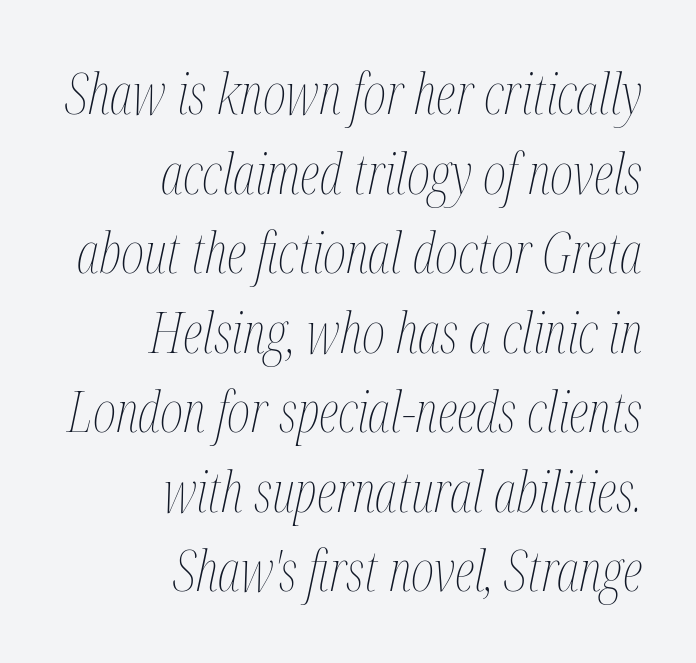
{"italic": "yes", "lean": "right", "slant_degrees": 12, "bold": "no", "weight": "thin", "width": "condensed", "stroke_contrast": "medium", "x_height": "medium", "monospaced": "no", "underline": "no", "align": "right", "line_spacing": "normal", "line_spacing_ratio": 1.42, "letter_spacing": "normal", "letter_spacing_em": 0.0, "glyph_px": 56}
